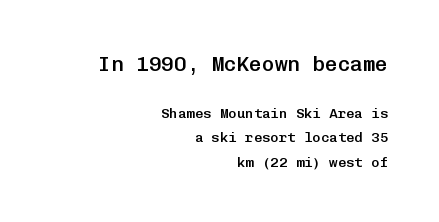
Q: Is the text bold? A: Semi-bold.
Q: Is the text italic (slanted)? A: No, it is upright.
Q: Is the text underlined? A: No.
Q: How is the paragraph aligned? A: Right-aligned.
Q: Is the spacing between letters normal or unusually wide? A: Normal.
Q: Which block of text is set in a larger size, the first (top) or the second (bottom)? A: The first (top) one.
